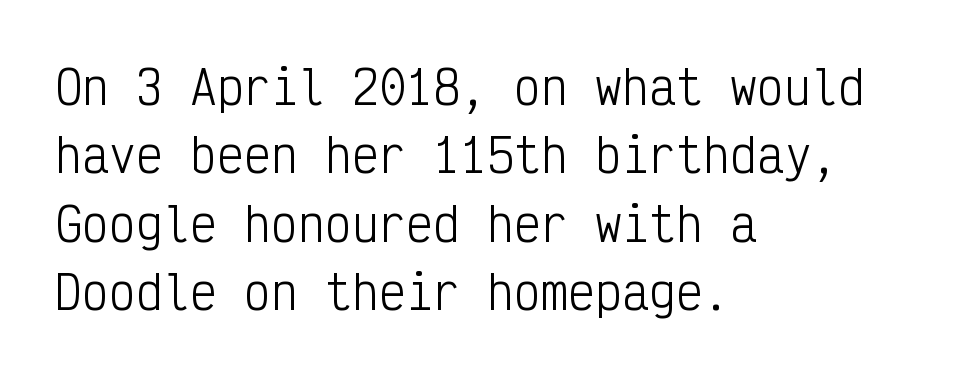
The image shows 45 px light, condensed sans-serif type, upright, monospaced; set left-aligned, normal line spacing (1.52x), normal letter spacing, not underlined; low stroke contrast and a medium x-height.
